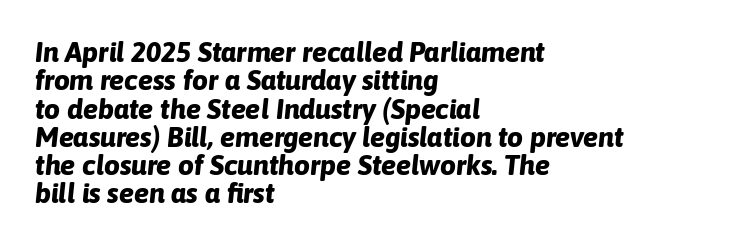
{"italic": "yes", "lean": "right", "slant_degrees": 6, "bold": "yes", "weight": "bold", "width": "normal", "stroke_contrast": "low", "x_height": "medium", "monospaced": "no", "underline": "no", "align": "left", "line_spacing": "tight", "line_spacing_ratio": 1.01, "letter_spacing": "normal", "letter_spacing_em": 0.0, "glyph_px": 28}
